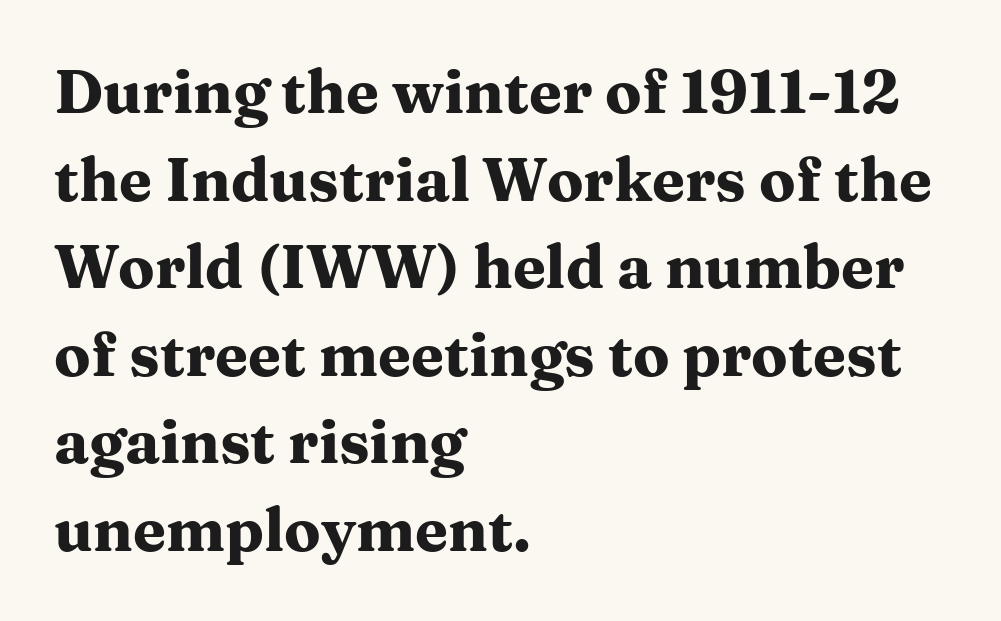
Q: Is the text bold? A: Yes.
Q: Is the text italic (slanted)? A: No, it is upright.
Q: Is the typeface a serif or a sans-serif typeface? A: Serif.
Q: Is the text underlined? A: No.
Q: How is the paragraph aligned? A: Left-aligned.
Q: Is the spacing between letters normal or unusually wide? A: Normal.
Q: Is the spacing between lines tight, normal or loose? A: Normal.
Q: Width (condensed, normal, or wide)? A: Wide.
Q: Stroke contrast? A: Medium.
Q: x-height? A: Medium.
Q: Monospaced? A: No.
